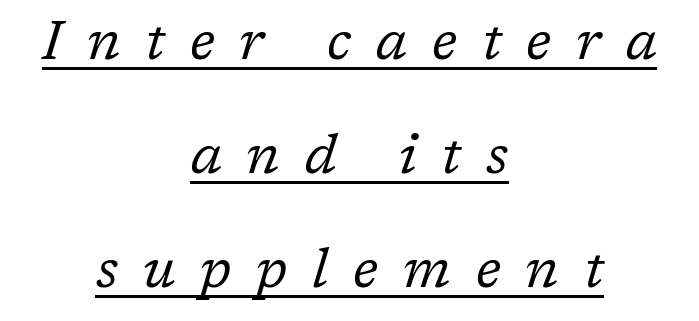
Short note: letters widely spaced. Weight: in the light-to-regular range. This rendering uses center alignment, leaving both contours irregular but symmetric. Compared with typical paragraphs, the rows here are farther apart.
